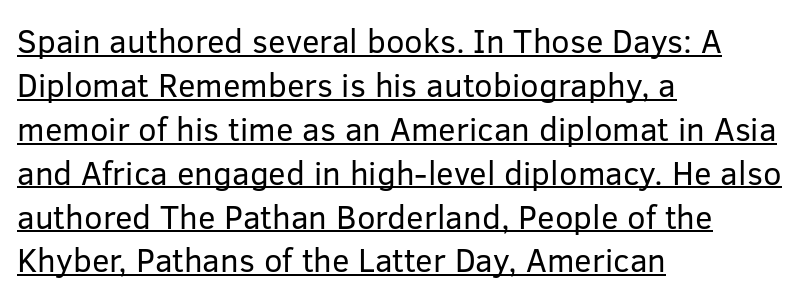
Q: Is the text bold? A: No.
Q: Is the text italic (slanted)? A: No, it is upright.
Q: Is the typeface a serif or a sans-serif typeface? A: Sans-serif.
Q: Is the text underlined? A: Yes.
Q: How is the paragraph aligned? A: Left-aligned.
Q: Is the spacing between letters normal or unusually wide? A: Normal.
Q: Is the spacing between lines tight, normal or loose? A: Normal.
Q: Width (condensed, normal, or wide)? A: Normal.
Q: Stroke contrast? A: Low.
Q: x-height? A: Medium.
Q: Monospaced? A: No.
